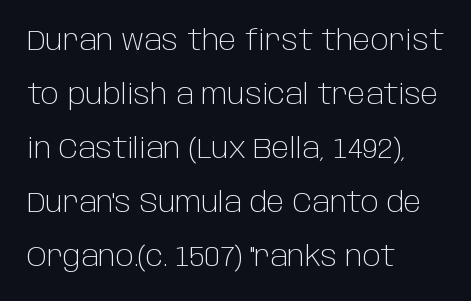
Q: Is the text bold? A: No.
Q: Is the text italic (slanted)? A: No, it is upright.
Q: Is the typeface a serif or a sans-serif typeface? A: Sans-serif.
Q: Is the text underlined? A: No.
Q: How is the paragraph aligned? A: Left-aligned.
Q: Is the spacing between letters normal or unusually wide? A: Normal.
Q: Is the spacing between lines tight, normal or loose? A: Loose.
Q: Width (condensed, normal, or wide)? A: Normal.
Q: Stroke contrast? A: Low.
Q: x-height? A: Large.
Q: Monospaced? A: No.
